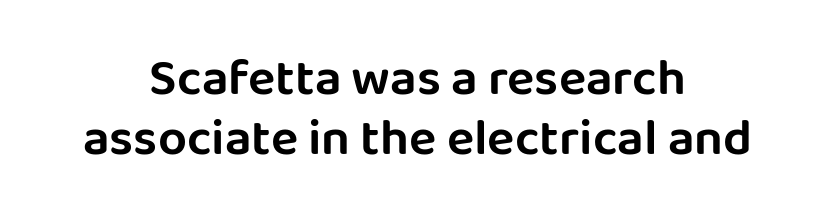
The image shows 51 px sans-serif type, upright; set centered, line spacing 1.17x, normal letter spacing, not underlined; low stroke contrast and a large x-height.
